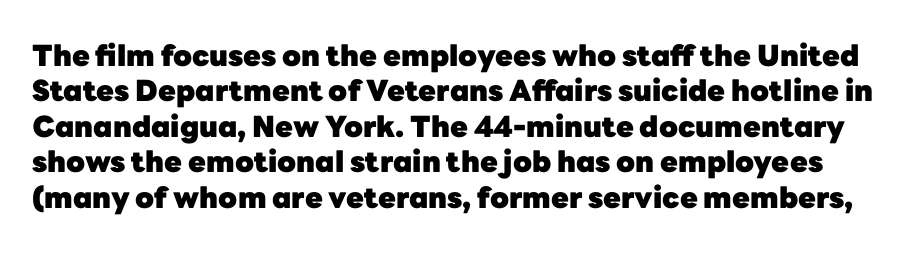
The letterforms sit shoulder to shoulder at normal distance. Strong, thick strokes mark this as bold type. Beneath every word, the page is bare. The face used here is proportionally spaced, like ordinary book or web type. The letters carry no serifs — their stems end cleanly without finishing strokes.
